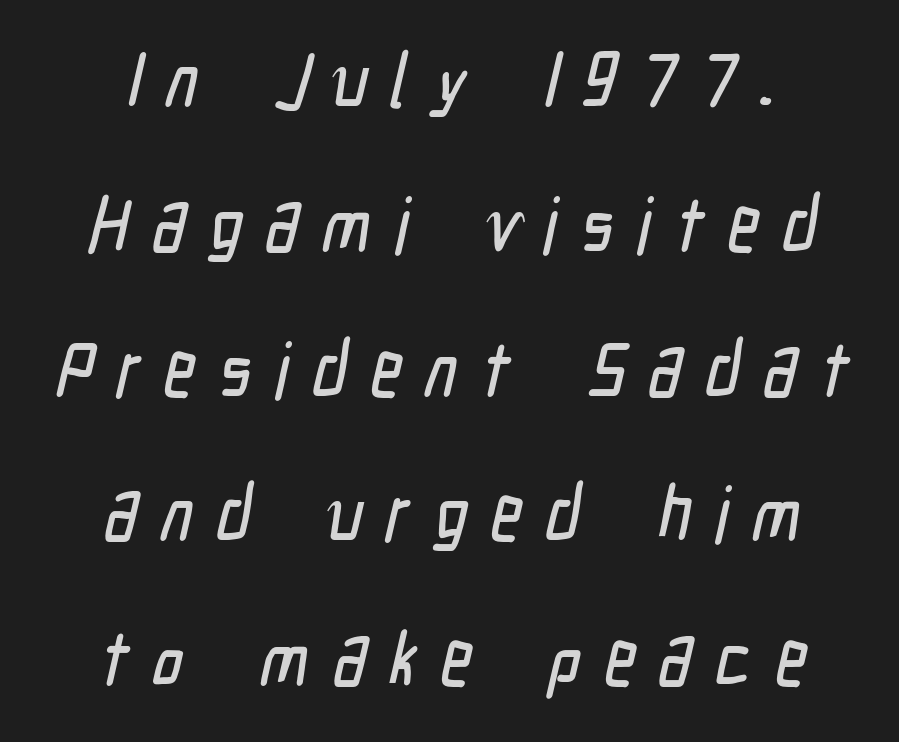
Type without underlining. Short note: letters widely spaced. Stroke terminals: plain, sans-serif. This sample has the flowing, uneven cadence of proportional lettering.
